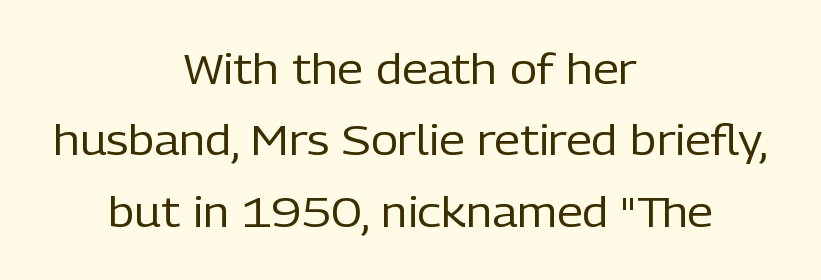
Nope, no serifs anywhere on these letters. In CSS terms this would be text-align: center. Stroke thickness stays within the range of a standard reading face or lighter. Is this a fixed-width face? No — the glyphs have proportional, varying widths. The typography opts for an upright posture over an oblique one. The space beneath each line is pristine and unruled.
